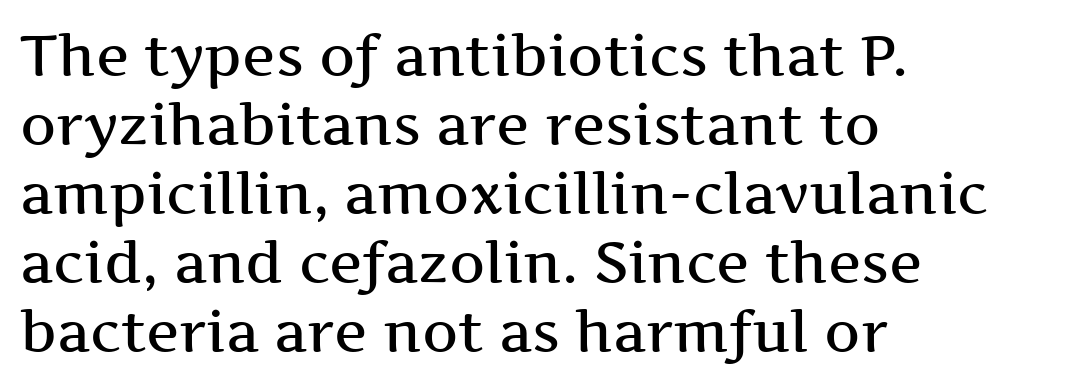
Q: Is the text bold? A: Semi-bold.
Q: Is the text italic (slanted)? A: No, it is upright.
Q: Is the typeface a serif or a sans-serif typeface? A: Serif.
Q: Is the text underlined? A: No.
Q: How is the paragraph aligned? A: Left-aligned.
Q: Is the spacing between letters normal or unusually wide? A: Normal.
Q: Width (condensed, normal, or wide)? A: Wide.
Q: Stroke contrast? A: Medium.
Q: x-height? A: Medium.
Q: Monospaced? A: No.
